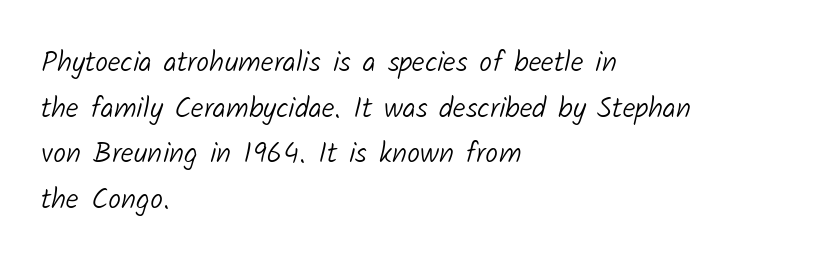
The image shows 29 px light sans-serif type; set left-aligned, normal line spacing (1.57x), normal letter spacing, not underlined; low stroke contrast and a medium x-height.
